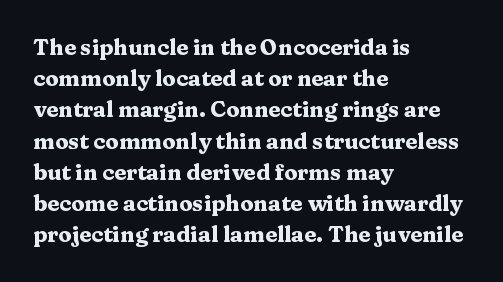
In CSS terms this would be text-align: left. Baseline-to-baseline distance is the conventional proportion of letter height. Notice how the stems are strictly vertical — no italics here. The space beneath each line is pristine and unruled. Spacing between characters is what you'd get straight out of the box. The passage shown is emphatically bold.
